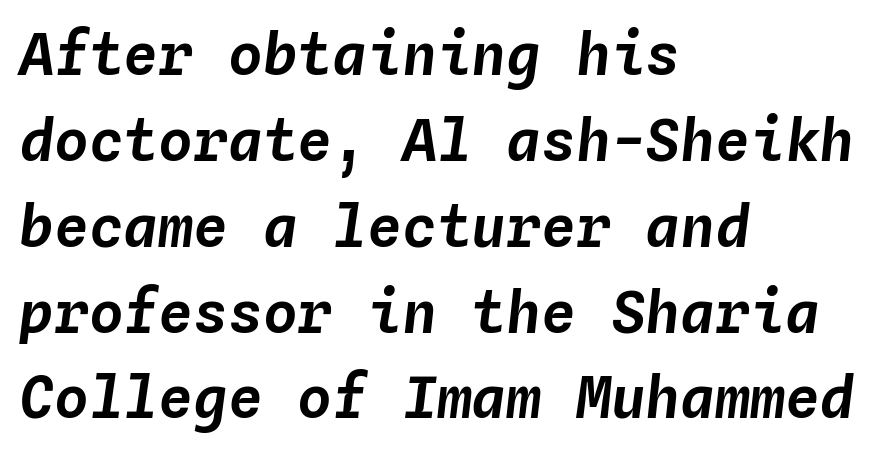
The rows are spaced the way most documents space them. This is oblique type, the kind used for emphasis or titles. You could count columns in this text — the font is strictly monospaced. Horizontally, the lines are justified to the leading edge only.
